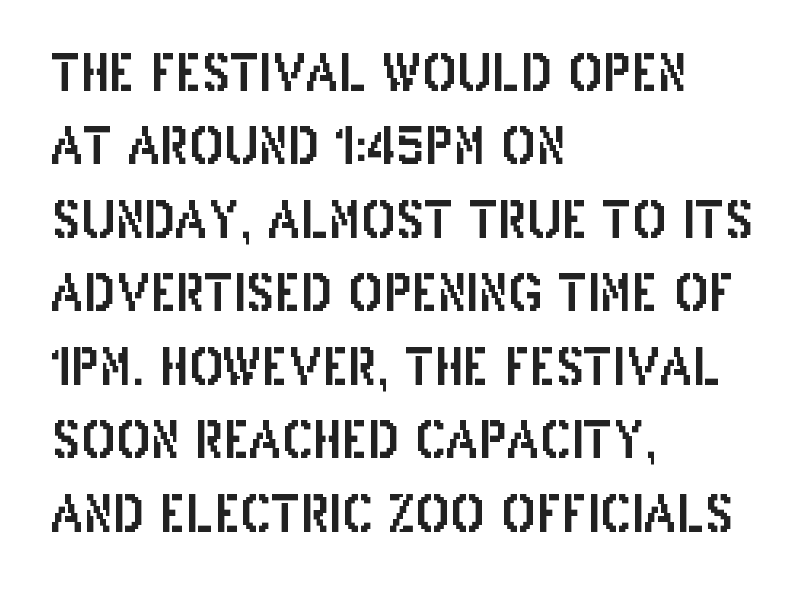
Q: Is the text italic (slanted)? A: No, it is upright.
Q: Is the typeface a serif or a sans-serif typeface? A: Sans-serif.
Q: Is the text underlined? A: No.
Q: How is the paragraph aligned? A: Left-aligned.
Q: Is the spacing between letters normal or unusually wide? A: Normal.
Q: Is the spacing between lines tight, normal or loose? A: Normal.
Q: Width (condensed, normal, or wide)? A: Condensed.
Q: Stroke contrast? A: Low.
Q: x-height? A: Large.
Q: Monospaced? A: No.
